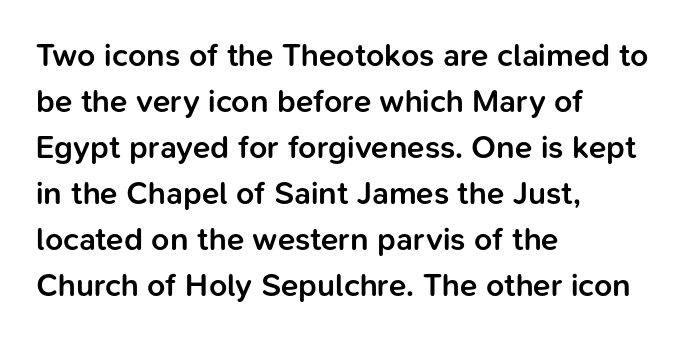
Q: Is the text bold? A: Semi-bold.
Q: Is the text italic (slanted)? A: No, it is upright.
Q: Is the typeface a serif or a sans-serif typeface? A: Sans-serif.
Q: Is the text underlined? A: No.
Q: How is the paragraph aligned? A: Left-aligned.
Q: Is the spacing between letters normal or unusually wide? A: Normal.
Q: Is the spacing between lines tight, normal or loose? A: Normal.
Q: Width (condensed, normal, or wide)? A: Normal.
Q: Stroke contrast? A: Low.
Q: x-height? A: Medium.
Q: Monospaced? A: No.
